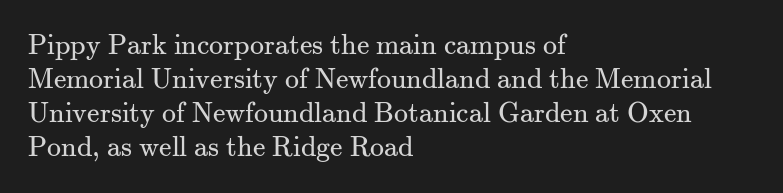
Q: Is the text bold? A: No.
Q: Is the text italic (slanted)? A: No, it is upright.
Q: Is the typeface a serif or a sans-serif typeface? A: Serif.
Q: Is the text underlined? A: No.
Q: How is the paragraph aligned? A: Left-aligned.
Q: Is the spacing between letters normal or unusually wide? A: Normal.
Q: Width (condensed, normal, or wide)? A: Normal.
Q: Stroke contrast? A: Medium.
Q: x-height? A: Small.
Q: Monospaced? A: No.
